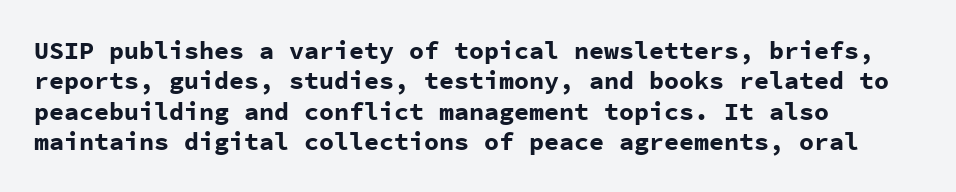
The image shows 25 px bold type, upright; set left-aligned, line spacing 1.22x, normal letter spacing, not underlined.
